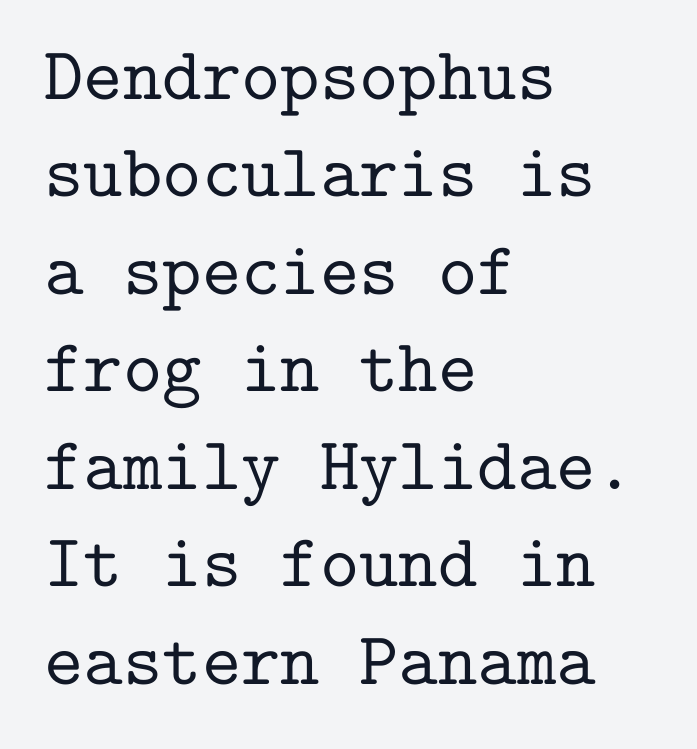
The image shows 75 px serif type, upright, monospaced; set left-aligned, normal line spacing (1.3x), normal letter spacing, not underlined; low stroke contrast and a medium x-height.
